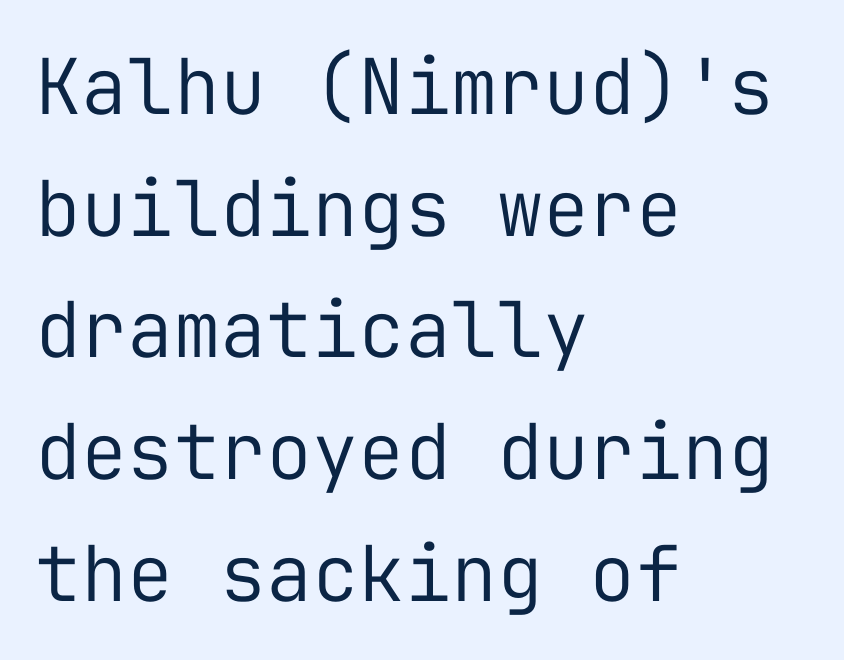
{"serif": "no", "italic": "no", "bold": "no", "weight": "regular", "width": "normal", "stroke_contrast": "low", "x_height": "medium", "monospaced": "yes", "underline": "no", "align": "left", "line_spacing": "normal", "line_spacing_ratio": 1.58, "letter_spacing": "normal", "letter_spacing_em": 0.0, "glyph_px": 77}
